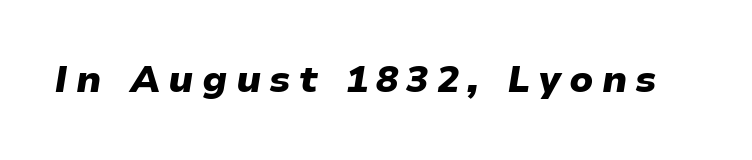
Words float on clear page, feet unadorned. The passage shown leans; its letterforms are oblique. Here the glyphs are tracked loosely, breaking word shapes into spaced letters. The rendering uses natural spacing where letterforms have individual widths. Look at the stroke-to-counter ratio: heavy, a bold.
